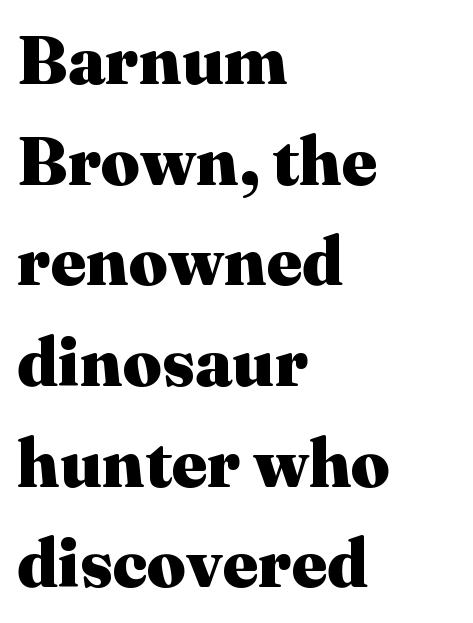
Q: Is the text bold? A: Yes.
Q: Is the text italic (slanted)? A: No, it is upright.
Q: Is the typeface a serif or a sans-serif typeface? A: Serif.
Q: Is the text underlined? A: No.
Q: How is the paragraph aligned? A: Left-aligned.
Q: Is the spacing between letters normal or unusually wide? A: Normal.
Q: Is the spacing between lines tight, normal or loose? A: Normal.
Q: Width (condensed, normal, or wide)? A: Normal.
Q: Stroke contrast? A: Medium.
Q: x-height? A: Medium.
Q: Monospaced? A: No.
